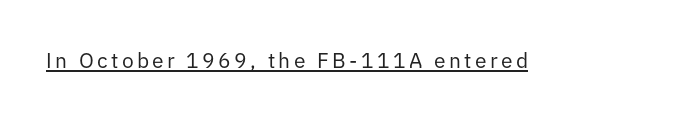
Q: Is the text bold? A: No.
Q: Is the text italic (slanted)? A: No, it is upright.
Q: Is the text underlined? A: Yes.
